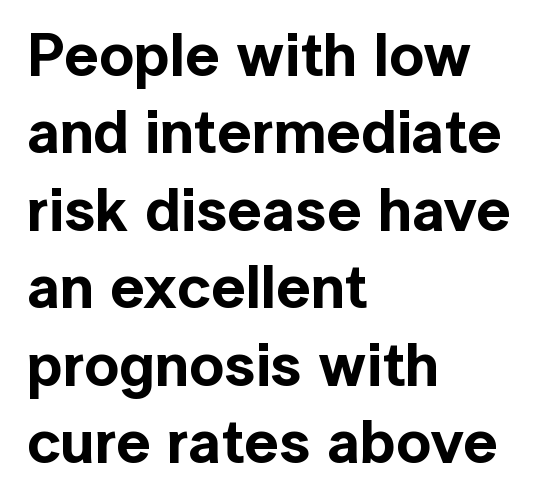
{"serif": "no", "italic": "no", "width": "normal", "x_height": "medium", "monospaced": "no", "underline": "no", "align": "left", "line_spacing": "normal", "line_spacing_ratio": 1.27, "letter_spacing": "normal", "letter_spacing_em": 0.0, "glyph_px": 61}
